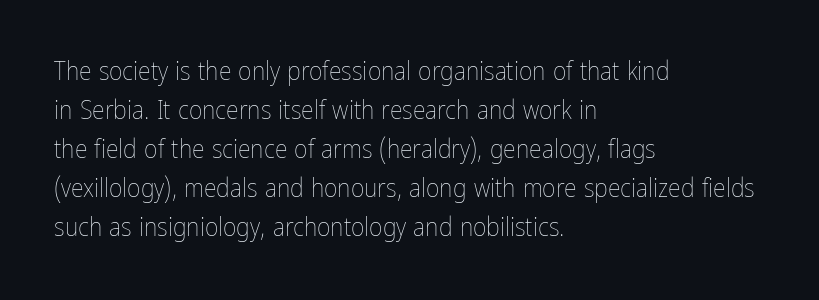
Q: Is the text bold? A: No.
Q: Is the text italic (slanted)? A: No, it is upright.
Q: Is the text underlined? A: No.
Q: How is the paragraph aligned? A: Left-aligned.
Q: Is the spacing between letters normal or unusually wide? A: Normal.
Q: Is the spacing between lines tight, normal or loose? A: Normal.
